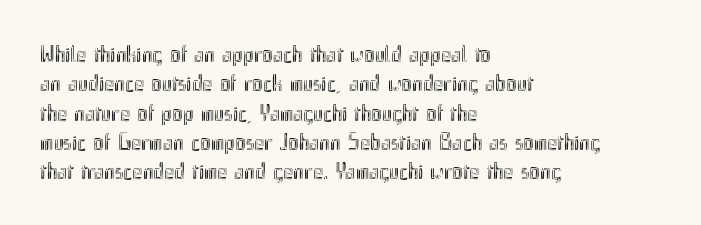
The image shows 24 px text type, upright; set left-aligned, line spacing 1.22x, normal letter spacing, not underlined.
